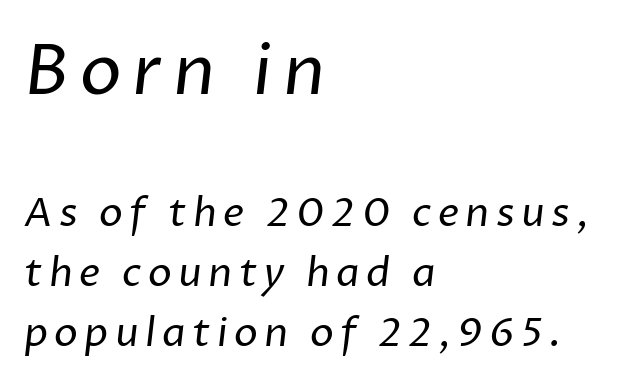
Q: Is the text bold? A: No.
Q: Is the typeface a serif or a sans-serif typeface? A: Sans-serif.
Q: Is the text underlined? A: No.
Q: How is the paragraph aligned? A: Left-aligned.
Q: Is the spacing between lines tight, normal or loose? A: Normal.
Q: Which block of text is set in a larger size, the first (top) or the second (bottom)? A: The first (top) one.
Q: Width (condensed, normal, or wide)? A: Normal.
Q: Stroke contrast? A: Low.
Q: x-height? A: Medium.
Q: Monospaced? A: No.
